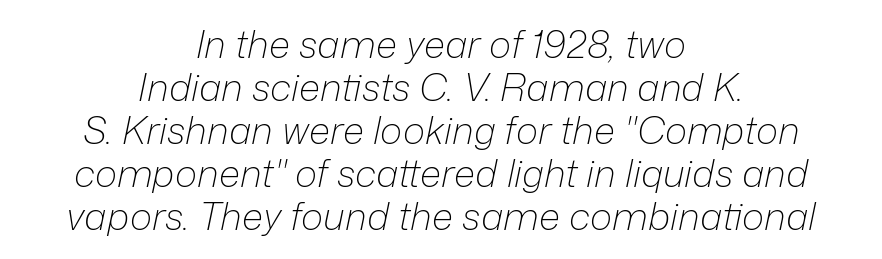
{"italic": "yes", "lean": "right", "slant_degrees": 12, "bold": "no", "weight": "light", "width": "normal", "stroke_contrast": "low", "x_height": "medium", "monospaced": "no", "underline": "no", "align": "center", "line_spacing": "tight", "line_spacing_ratio": 1.13, "letter_spacing": "normal", "letter_spacing_em": 0.0, "glyph_px": 38}
